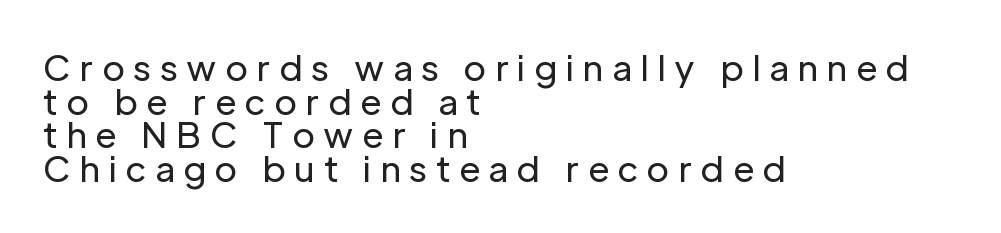
Q: Is the text bold? A: No.
Q: Is the text italic (slanted)? A: No, it is upright.
Q: Is the typeface a serif or a sans-serif typeface? A: Sans-serif.
Q: Is the text underlined? A: No.
Q: How is the paragraph aligned? A: Left-aligned.
Q: Is the spacing between letters normal or unusually wide? A: Unusually wide.
Q: Is the spacing between lines tight, normal or loose? A: Tight.
Q: Width (condensed, normal, or wide)? A: Normal.
Q: Stroke contrast? A: Low.
Q: x-height? A: Medium.
Q: Monospaced? A: No.
